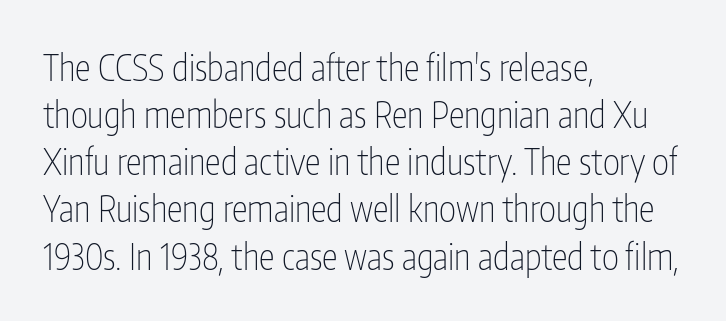
{"serif": "no", "italic": "no", "bold": "no", "weight": "thin", "width": "condensed", "stroke_contrast": "low", "x_height": "medium", "monospaced": "no", "underline": "no", "align": "left", "line_spacing": "normal", "line_spacing_ratio": 1.31, "letter_spacing": "normal", "letter_spacing_em": 0.0, "glyph_px": 36}
